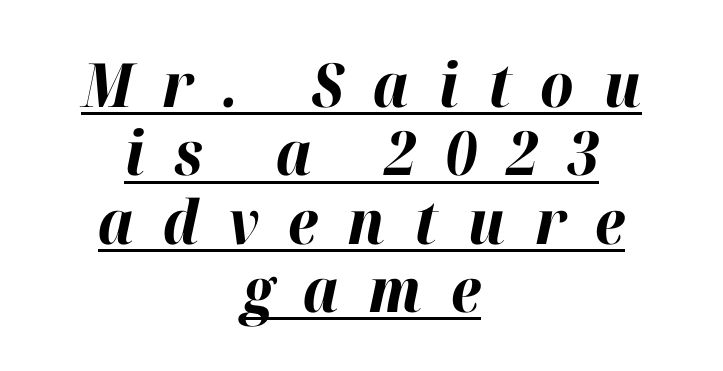
{"italic": "yes", "lean": "right", "slant_degrees": 12, "bold": "yes", "weight": "bold", "width": "normal", "stroke_contrast": "high", "x_height": "medium", "monospaced": "no", "underline": "yes", "align": "center", "line_spacing": "tight", "line_spacing_ratio": 1.12, "letter_spacing": "wide", "letter_spacing_em": 0.48, "glyph_px": 61}
